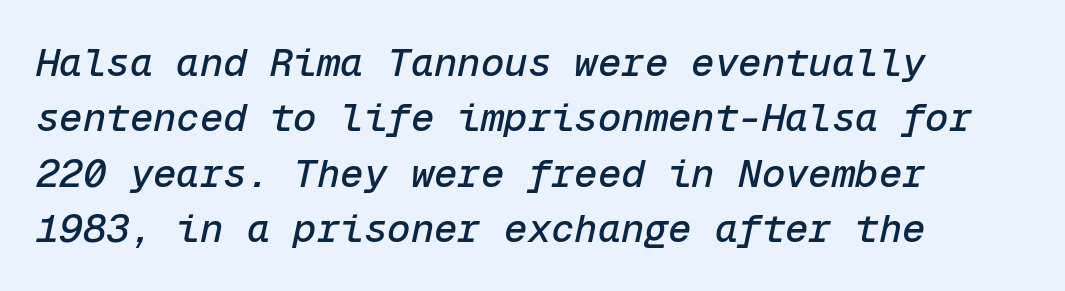
The image shows 39 px text type, italic (leaning right), monospaced; set left-aligned, normal line spacing (1.42x), normal letter spacing, not underlined; low stroke contrast and a medium x-height.
